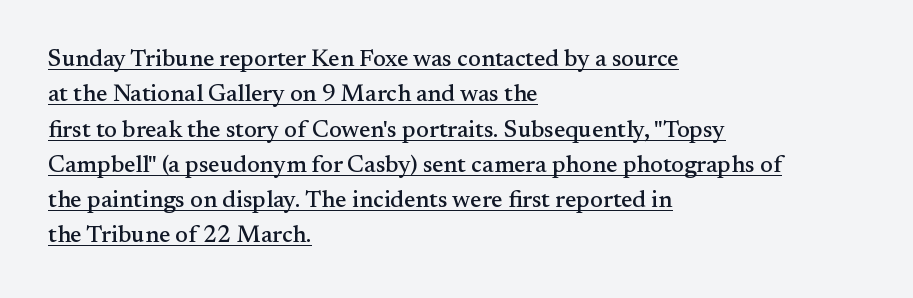
Notice how a bar underscores the lettering throughout. Characters follow at the spacing the type designer built in. Which margin do the lines hug? The left one — the right edge is uneven. The leading is moderate, giving the passage an even texture.
